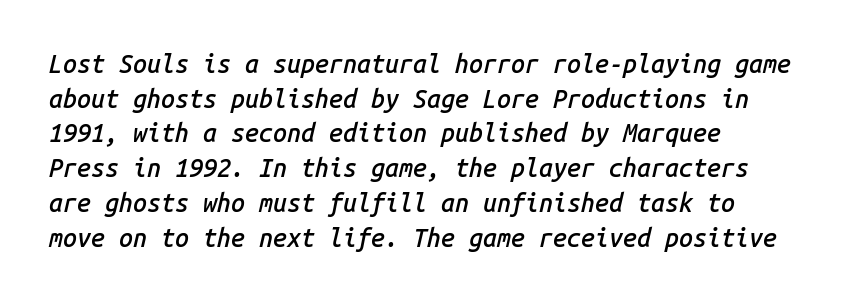
{"italic": "yes", "lean": "right", "slant_degrees": 14, "bold": "semi", "underline": "no", "line_spacing": "normal", "line_spacing_ratio": 1.39, "letter_spacing": "normal", "letter_spacing_em": 0.0, "glyph_px": 25}
